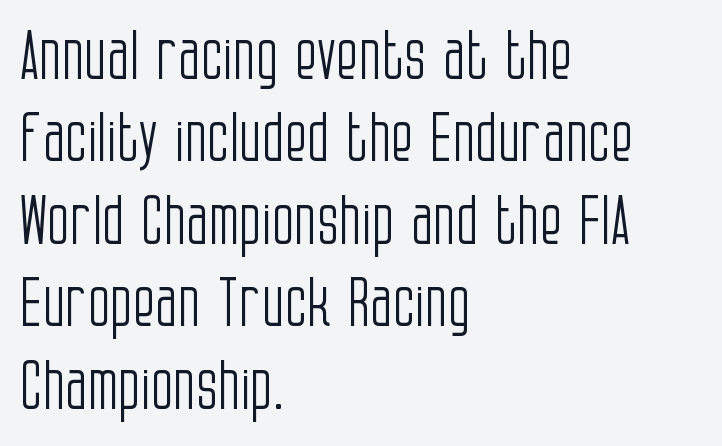
The image shows 66 px light, condensed sans-serif type, upright; set left-aligned, normal line spacing (1.25x), normal letter spacing, not underlined; low stroke contrast and a large x-height.
